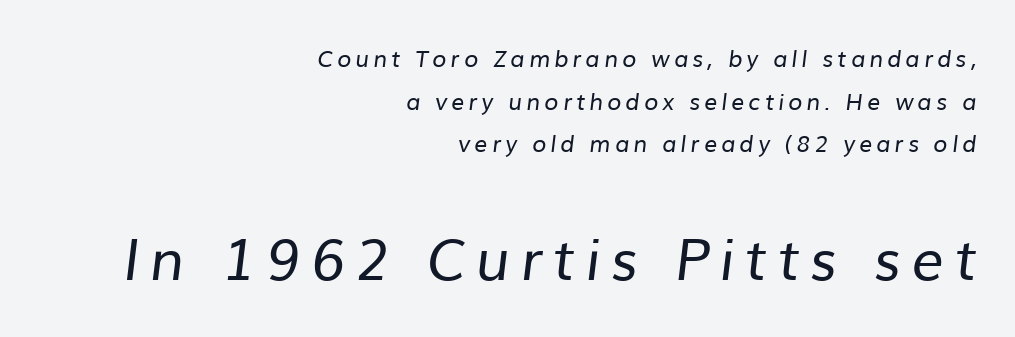
Q: Is the text bold? A: No.
Q: Is the typeface a serif or a sans-serif typeface? A: Sans-serif.
Q: Is the text underlined? A: No.
Q: How is the paragraph aligned? A: Right-aligned.
Q: Which block of text is set in a larger size, the first (top) or the second (bottom)? A: The second (bottom) one.
Q: Width (condensed, normal, or wide)? A: Normal.
Q: Stroke contrast? A: Low.
Q: x-height? A: Medium.
Q: Monospaced? A: No.
